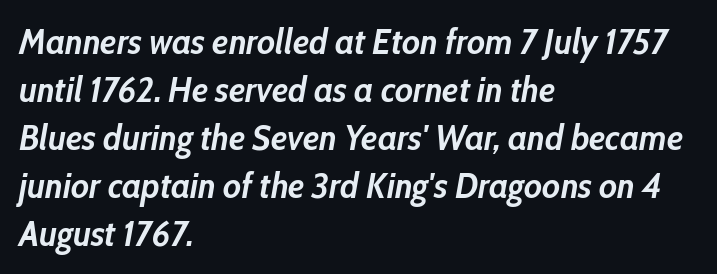
Q: Is the text bold? A: Yes.
Q: Is the text italic (slanted)? A: Yes, it leans right by about 10 degrees.
Q: Is the text underlined? A: No.
Q: How is the paragraph aligned? A: Left-aligned.
Q: Is the spacing between letters normal or unusually wide? A: Normal.
Q: Is the spacing between lines tight, normal or loose? A: Normal.
Q: Width (condensed, normal, or wide)? A: Condensed.
Q: Stroke contrast? A: Low.
Q: x-height? A: Medium.
Q: Monospaced? A: No.
